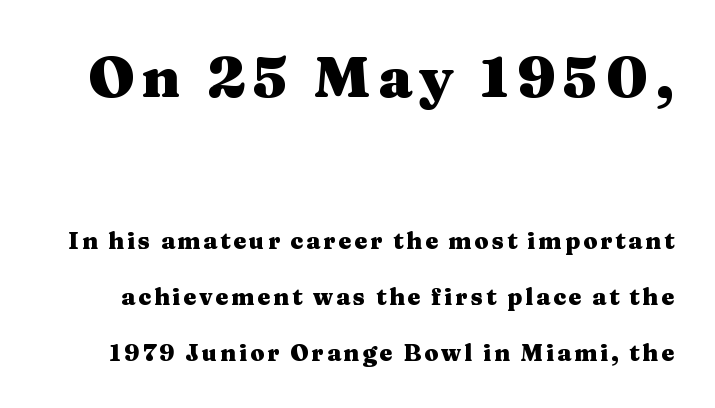
Q: Is the text bold? A: Yes.
Q: Is the text italic (slanted)? A: No, it is upright.
Q: Is the typeface a serif or a sans-serif typeface? A: Serif.
Q: Is the text underlined? A: No.
Q: Is the spacing between lines tight, normal or loose? A: Loose.
Q: Which block of text is set in a larger size, the first (top) or the second (bottom)? A: The first (top) one.
Q: Width (condensed, normal, or wide)? A: Wide.
Q: Stroke contrast? A: Medium.
Q: x-height? A: Medium.
Q: Monospaced? A: No.
